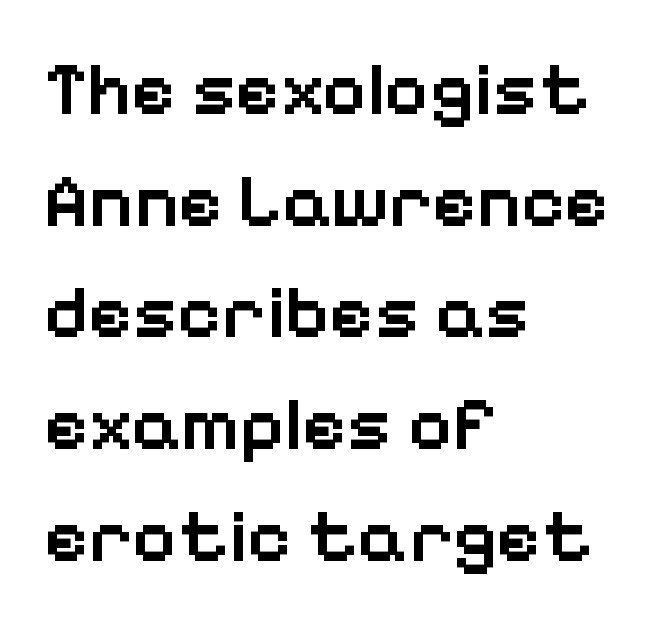
{"serif": "no", "italic": "no", "bold": "semi", "weight": "semibold", "width": "normal", "stroke_contrast": "low", "x_height": "medium", "monospaced": "no", "underline": "no", "align": "left", "line_spacing": "normal", "line_spacing_ratio": 1.47, "letter_spacing": "normal", "letter_spacing_em": 0.0, "glyph_px": 76}
